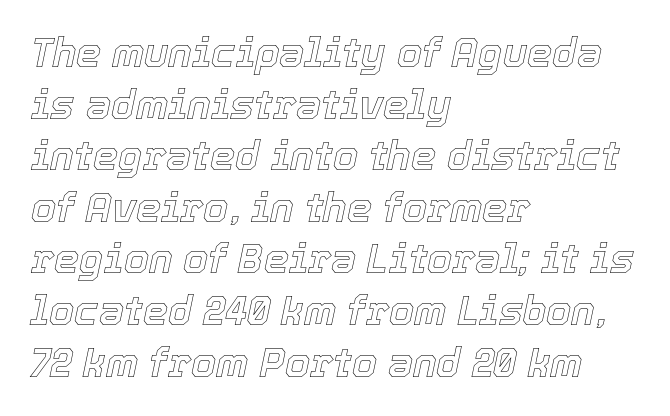
The image shows 40 px text type, italic (leaning right); set left-aligned, normal line spacing (1.29x), normal letter spacing, not underlined; a medium x-height.
